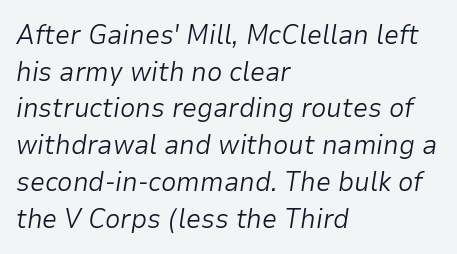
The image shows 27 px text type, italic (leaning right); set left-aligned, normal line spacing (1.36x), normal letter spacing, not underlined.
